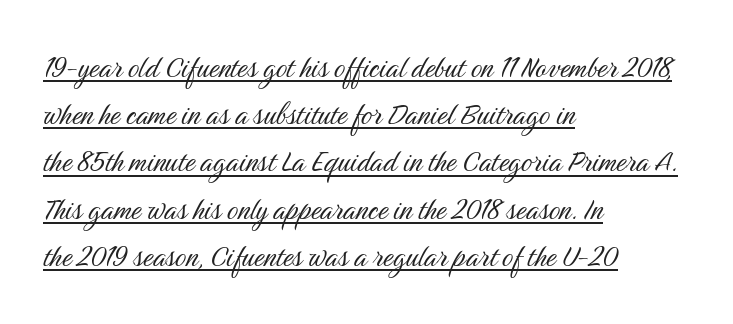
Q: Is the text bold? A: No.
Q: Is the text italic (slanted)? A: Yes.
Q: Is the typeface a serif or a sans-serif typeface? A: Sans-serif.
Q: Is the text underlined? A: Yes.
Q: How is the paragraph aligned? A: Left-aligned.
Q: Is the spacing between letters normal or unusually wide? A: Normal.
Q: Is the spacing between lines tight, normal or loose? A: Normal.
Q: Width (condensed, normal, or wide)? A: Condensed.
Q: Stroke contrast? A: Medium.
Q: x-height? A: Medium.
Q: Monospaced? A: No.
